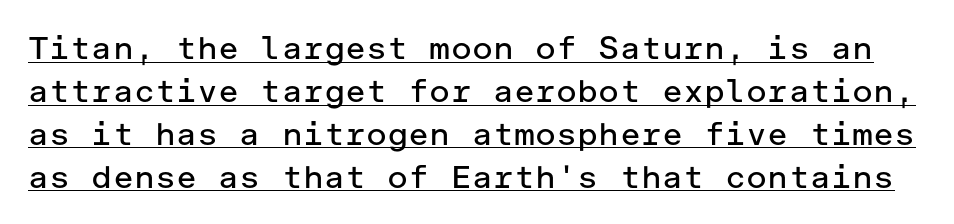
Notice how the stems are strictly vertical — no italics here. One glance says typical: line gaps are just what's usual. Is this a heavy cut? Hardly; it is regular or lighter. You can see a thin bar hugging the bottom of the glyphs. The line texture is even and compact thanks to regular tracking.
